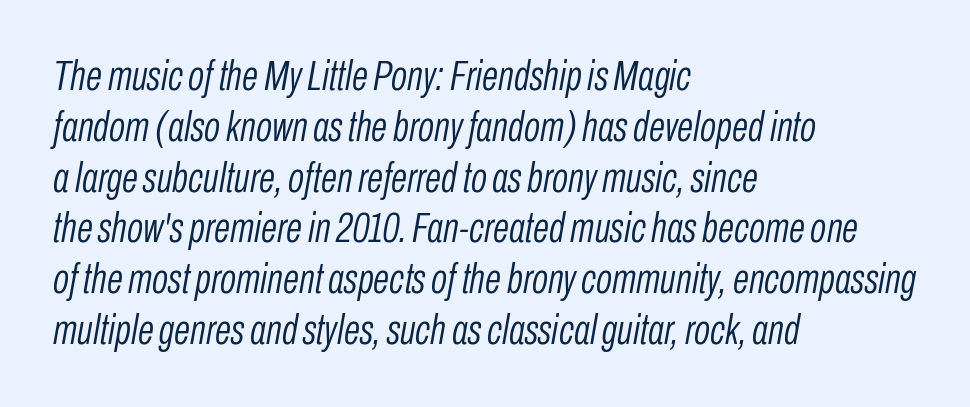
{"italic": "yes", "lean": "right", "slant_degrees": 10, "bold": "no", "weight": "light", "width": "condensed", "stroke_contrast": "low", "x_height": "medium", "monospaced": "no", "underline": "no", "align": "left", "line_spacing_ratio": 1.21, "letter_spacing": "normal", "letter_spacing_em": 0.0, "glyph_px": 42}
